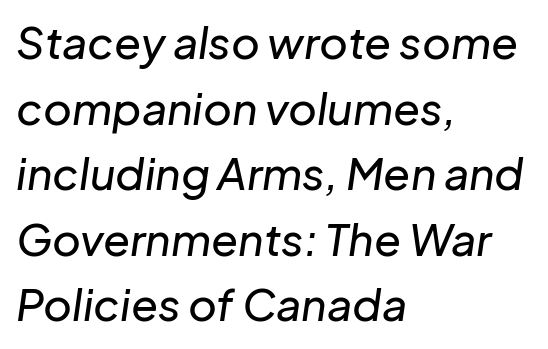
When letters slant like this, we call the style italic. Regarding leading, the lines here are spaced in the standard way. Look at the tracking — it's just the regular setting, nothing added. You could not count columns in this text — the font is proportionally spaced. Layout note: lines flush left.
